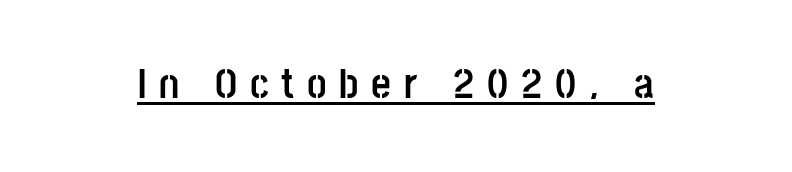
{"serif": "no", "italic": "no", "bold": "yes", "weight": "semibold", "width": "condensed", "stroke_contrast": "low", "x_height": "large", "monospaced": "no", "underline": "yes", "letter_spacing": "wide", "letter_spacing_em": 0.3, "glyph_px": 43}
